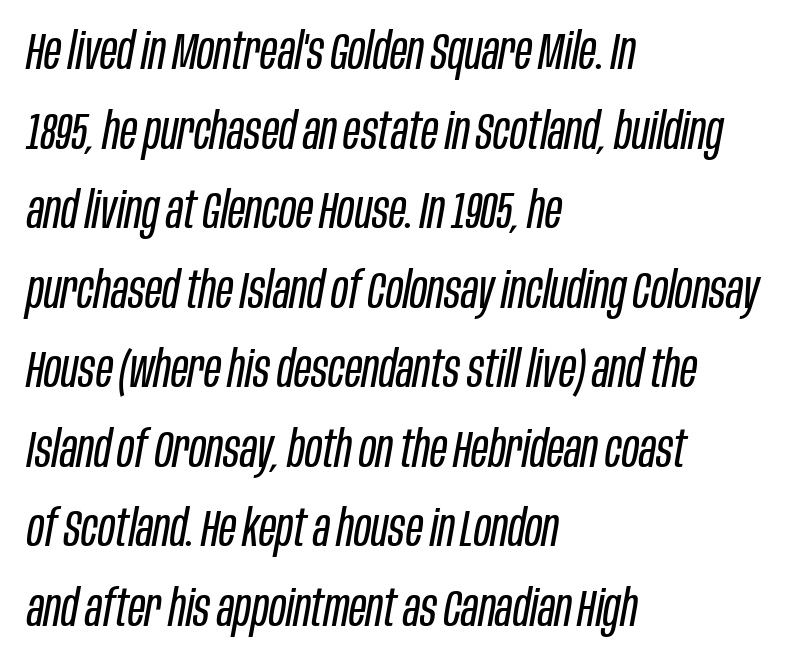
The image shows 52 px regular-weight, condensed type, italic (leaning right); set left-aligned, normal line spacing (1.53x), normal letter spacing, not underlined; low stroke contrast and a large x-height.
